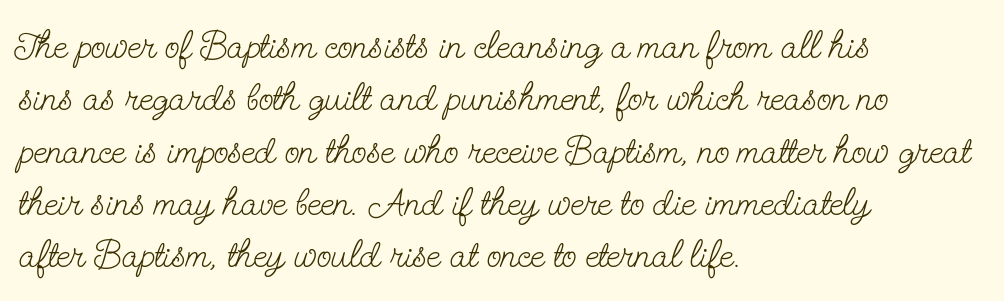
{"serif": "yes", "bold": "no", "weight": "light", "width": "condensed", "stroke_contrast": "low", "x_height": "small", "monospaced": "no", "underline": "no", "align": "left", "line_spacing": "normal", "line_spacing_ratio": 1.34, "letter_spacing": "normal", "letter_spacing_em": 0.0, "glyph_px": 39}
